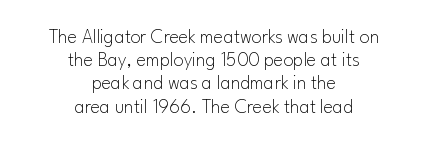
Stroke thickness stays within the range of a standard reading face or lighter. How are the letters spaced? Ordinarily, with no added tracking. Compared with a flush-left layout, this one balances lines on the center instead. Posture: upright roman.
